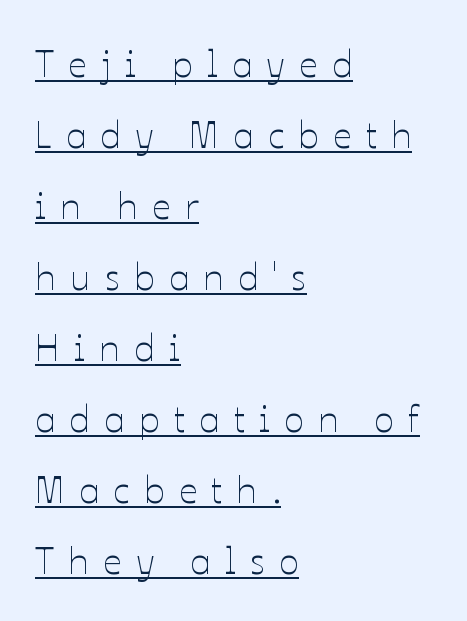
Q: Is the text bold? A: No.
Q: Is the text italic (slanted)? A: No, it is upright.
Q: Is the text underlined? A: Yes.
Q: How is the paragraph aligned? A: Left-aligned.
Q: Is the spacing between letters normal or unusually wide? A: Unusually wide.
Q: Is the spacing between lines tight, normal or loose? A: Loose.
Q: Width (condensed, normal, or wide)? A: Normal.
Q: Stroke contrast? A: Low.
Q: x-height? A: Medium.
Q: Monospaced? A: No.
